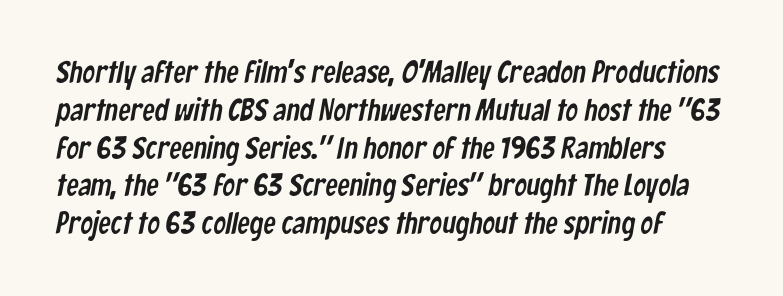
The rendering shows plain stroke endings on the letterforms — a sans-serif design. Observe the ordinary spacing: letters are neighbours, not strangers. Check the space under the baseline: it is left empty. Character widths vary here, with narrow letters taking less room than wide ones.
